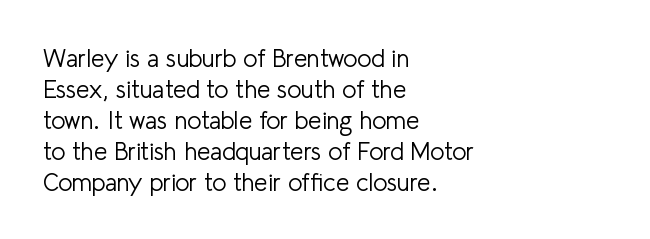
{"italic": "no", "bold": "no", "underline": "no", "align": "left", "line_spacing": "normal", "line_spacing_ratio": 1.29, "letter_spacing": "normal", "letter_spacing_em": 0.0, "glyph_px": 24}
